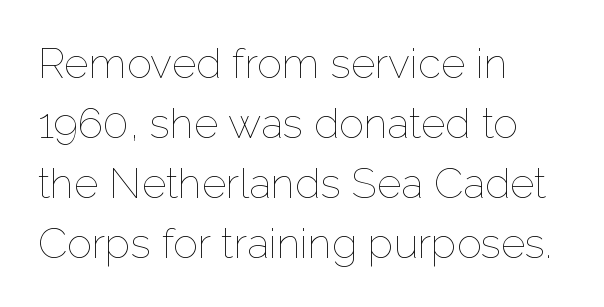
{"italic": "no", "bold": "no", "weight": "thin", "width": "normal", "stroke_contrast": "low", "x_height": "medium", "monospaced": "no", "underline": "no", "align": "left", "line_spacing": "normal", "line_spacing_ratio": 1.43, "letter_spacing": "normal", "letter_spacing_em": 0.0, "glyph_px": 42}
